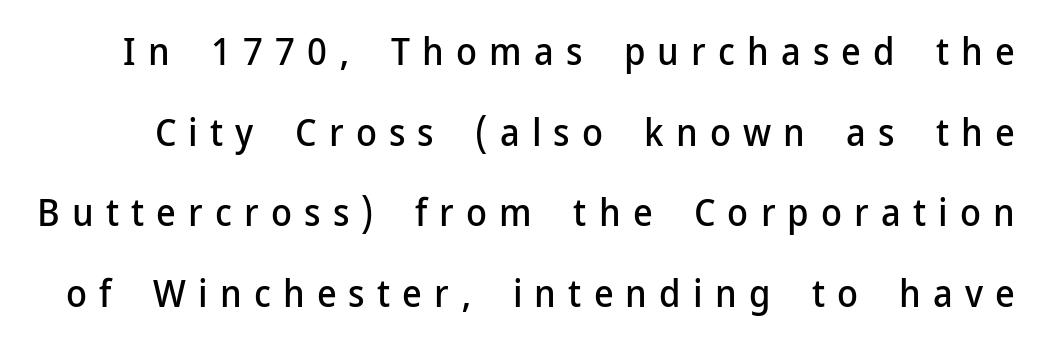
You could only call the tracking loose — the letters float apart. Regarding leading, the lines here are spaced well apart. Are there feet on the stems? There aren't — it's a sans. Ascenders rise straight up at ninety degrees. These lines are rendered in a variable-pitch font.
